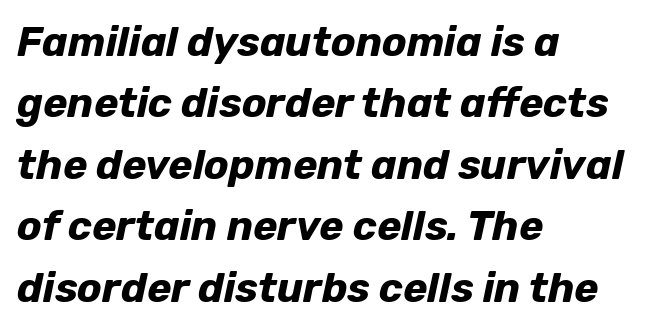
Every row of glyphs begins at an identical x-position on the left. The rendering uses a bold face; every stroke is thick and dark. Every character sits at an angle, as italics do. The passage shown stacks its lines at a standard gap. A typesetter would call this proportional, since set widths differ per character. Rule under the text: the space is simply empty.
